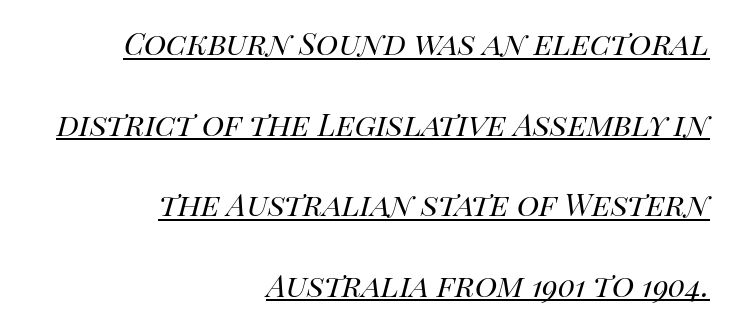
The setting favours the right margin, as signatures and pull-quotes sometimes do. Is the type slanted? Yes — the strokes lean at a clear angle. Leading: increased. Stroke mass is kept to a normal reading level or below. Decoration check: the copy is underlined.
